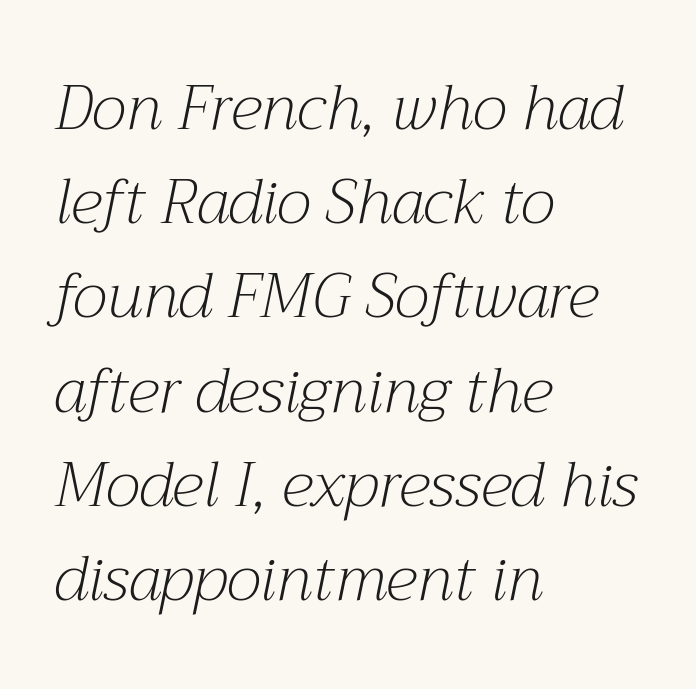
Rendered with sloped, italic letterforms. The glyphs in this specimen are seriffed. Tracking here is standard; glyphs follow each other at the usual distance. The ragged edge is on the right, which tells us the setting is flush left. The line-height multiplier appears to be the usual default.
